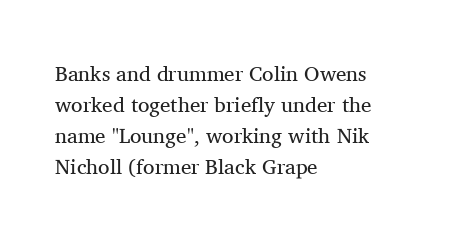
No chunkiness to these letters — they're not bold. The area under the type is left untouched. This rendering uses left alignment, leaving the right contour irregular. The font's upright variant was chosen for this text. Compared with typical body copy, the letter spacing here is the same.
